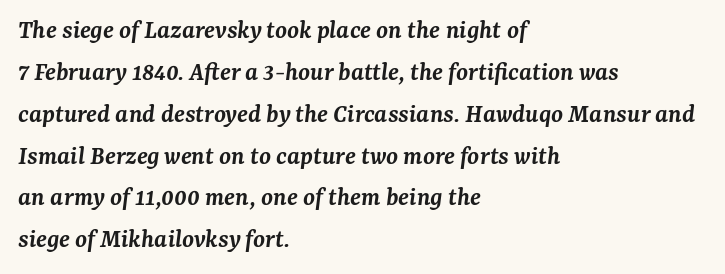
The image shows 27 px text type, italic (leaning right); set left-aligned, normal line spacing (1.55x), normal letter spacing, not underlined.
